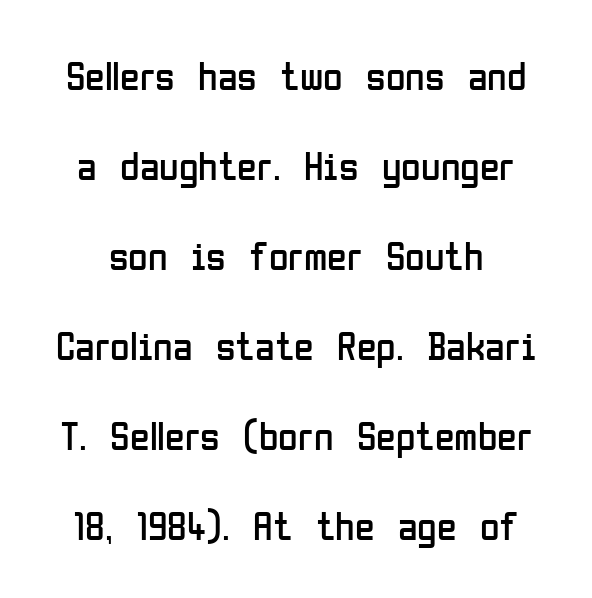
{"serif": "no", "italic": "no", "bold": "no", "weight": "regular", "width": "condensed", "stroke_contrast": "low", "x_height": "medium", "monospaced": "no", "underline": "no", "line_spacing": "loose", "line_spacing_ratio": 2.25, "letter_spacing": "normal", "letter_spacing_em": 0.0, "glyph_px": 40}
